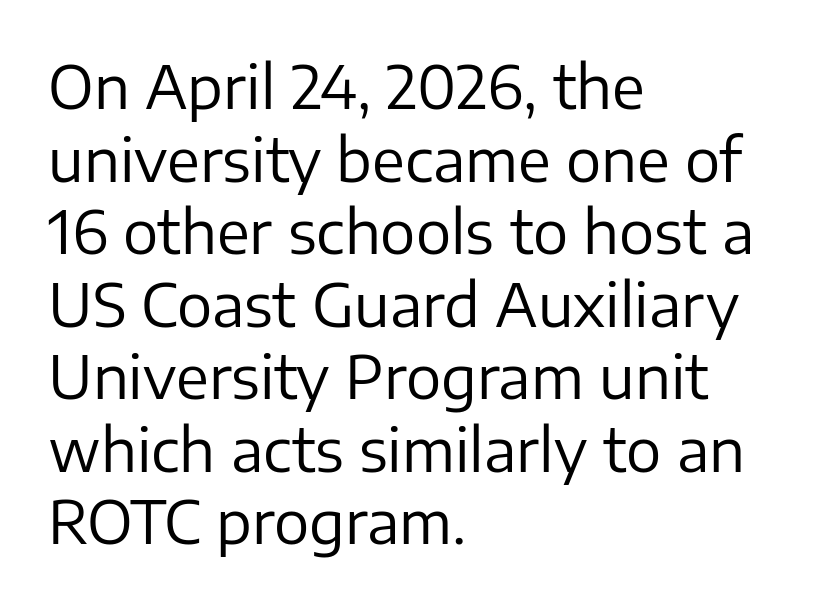
{"serif": "no", "italic": "no", "bold": "no", "weight": "regular", "width": "normal", "stroke_contrast": "low", "x_height": "medium", "monospaced": "no", "underline": "no", "align": "left", "line_spacing_ratio": 1.23, "letter_spacing": "normal", "letter_spacing_em": 0.0, "glyph_px": 59}
